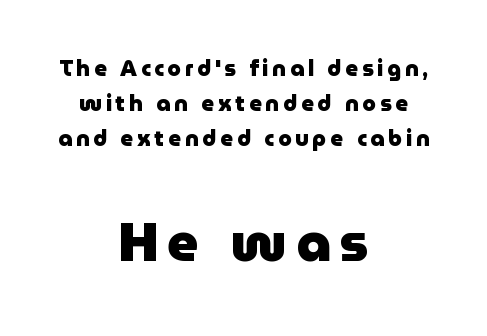
{"serif": "no", "italic": "no", "bold": "yes", "weight": "heavy", "width": "normal", "stroke_contrast": "low", "x_height": "medium", "monospaced": "no", "underline": "no", "align": "center", "line_spacing": "normal", "line_spacing_ratio": 1.6, "larger_block": "second", "size_ratio": 2.45, "glyph_px": 54}
